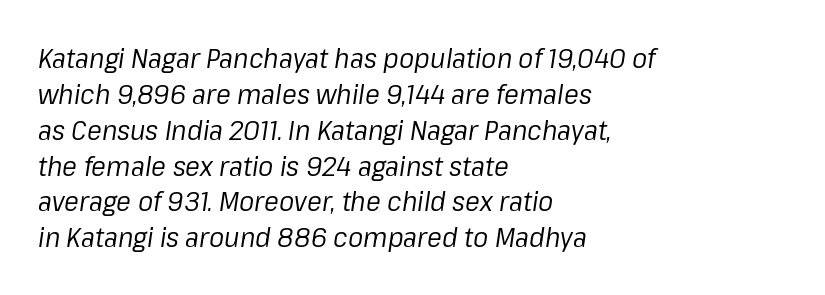
Compared with a centered layout, this one pins lines to the left instead. Leading: standard. The face used here is proportionally spaced, like ordinary book or web type. Look at the tracking — it's just the regular setting, nothing added. No heavy texture on the line: the type isn't bold.
